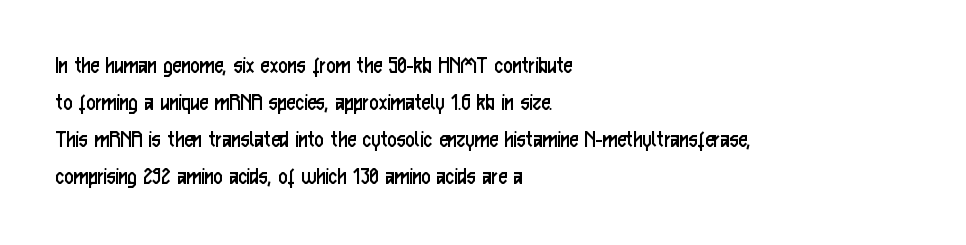
Q: Is the text bold? A: No.
Q: Is the text italic (slanted)? A: No, it is upright.
Q: Is the text underlined? A: No.
Q: How is the paragraph aligned? A: Left-aligned.
Q: Is the spacing between letters normal or unusually wide? A: Normal.
Q: Is the spacing between lines tight, normal or loose? A: Normal.
